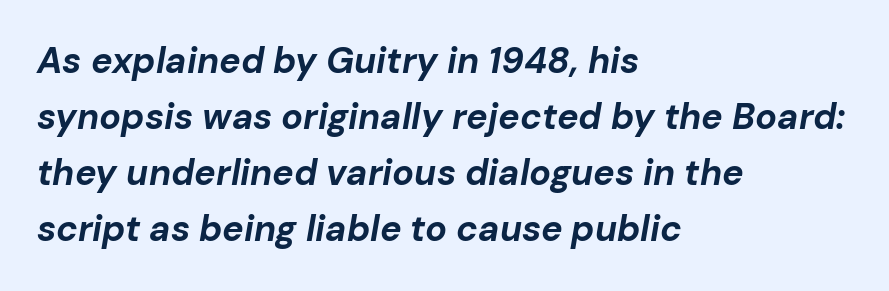
The image shows 36 px bold type, italic (leaning right); set left-aligned, normal line spacing (1.56x), normal letter spacing, not underlined; low stroke contrast and a medium x-height.
